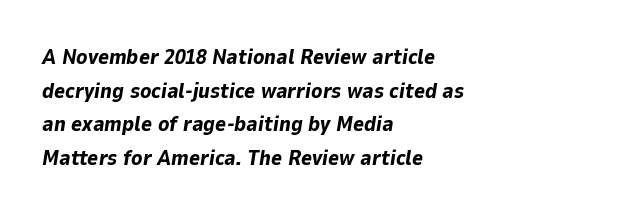
{"italic": "yes", "lean": "right", "slant_degrees": 9, "bold": "yes", "underline": "no", "align": "left", "line_spacing": "normal", "line_spacing_ratio": 1.6, "letter_spacing": "normal", "letter_spacing_em": 0.0, "glyph_px": 21}
